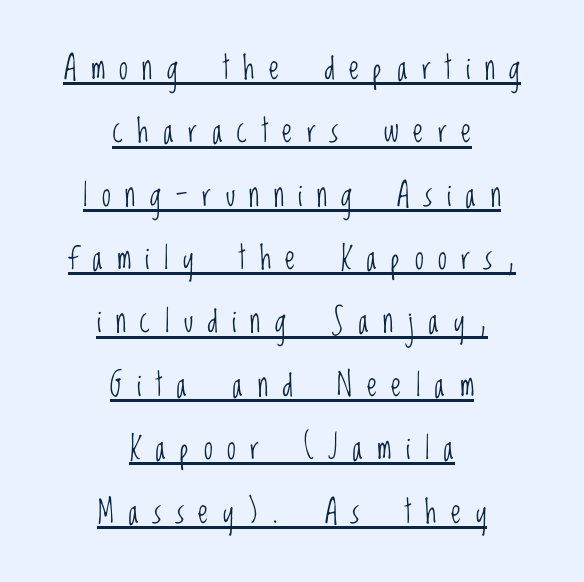
The sample's only ornament is a line tracing under the words. These lines are composed in type without serifs. Where is the straight margin? There isn't one; the lines are centered. Character widths vary here, with narrow letters taking less room than wide ones. Interline gaps are noticeably wide in this sample.
